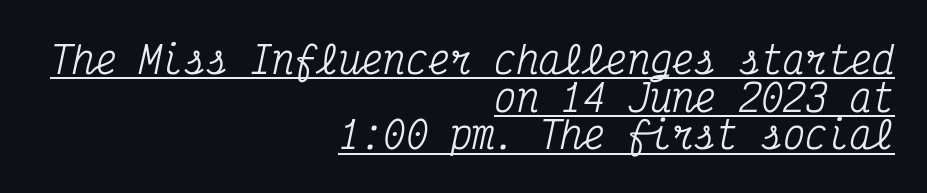
The image shows 37 px condensed serif type, italic (leaning right), monospaced; set right-aligned, tight line spacing (1.02x), normal letter spacing, underlined; medium stroke contrast and a medium x-height.
